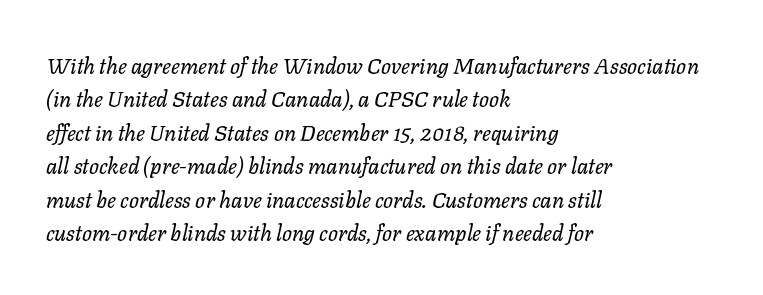
Only glyphs here, with clear space below each row. These lines keep a tight, regular rhythm from letter to letter. Rows of type keep a routine distance in the vertical direction. Summary of weight: not heavy and not bold.
